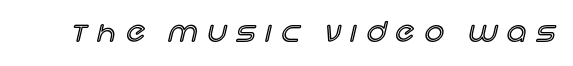
{"underline": "no", "letter_spacing": "wide", "letter_spacing_em": 0.38, "glyph_px": 27}
